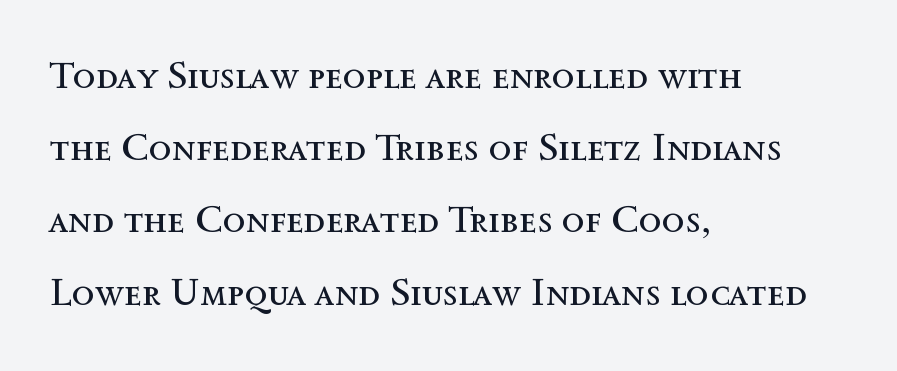
Varying glyph widths throughout — classic text-font behaviour. Plain, unruled lines of type. Honestly, the letter spacing is just normal — you wouldn't notice it. Typeset ragged right — the left edge is the straight one. Style check: upright.
